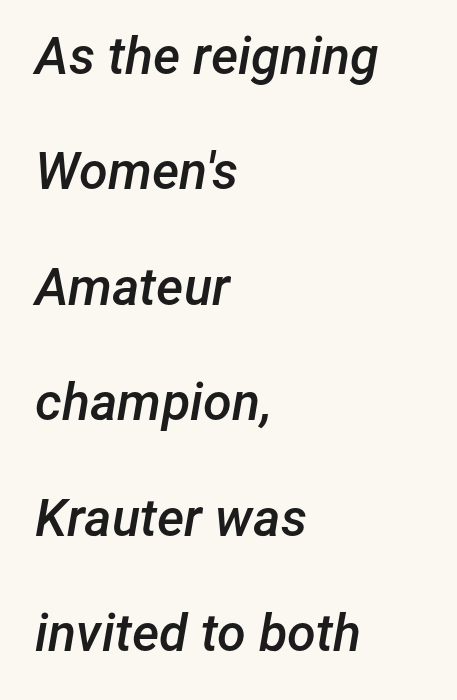
Q: Is the text bold? A: Semi-bold.
Q: Is the text italic (slanted)? A: Yes, it leans right by about 12 degrees.
Q: Is the text underlined? A: No.
Q: How is the paragraph aligned? A: Left-aligned.
Q: Is the spacing between letters normal or unusually wide? A: Normal.
Q: Is the spacing between lines tight, normal or loose? A: Loose.
Q: Width (condensed, normal, or wide)? A: Normal.
Q: Stroke contrast? A: Low.
Q: x-height? A: Medium.
Q: Monospaced? A: No.
